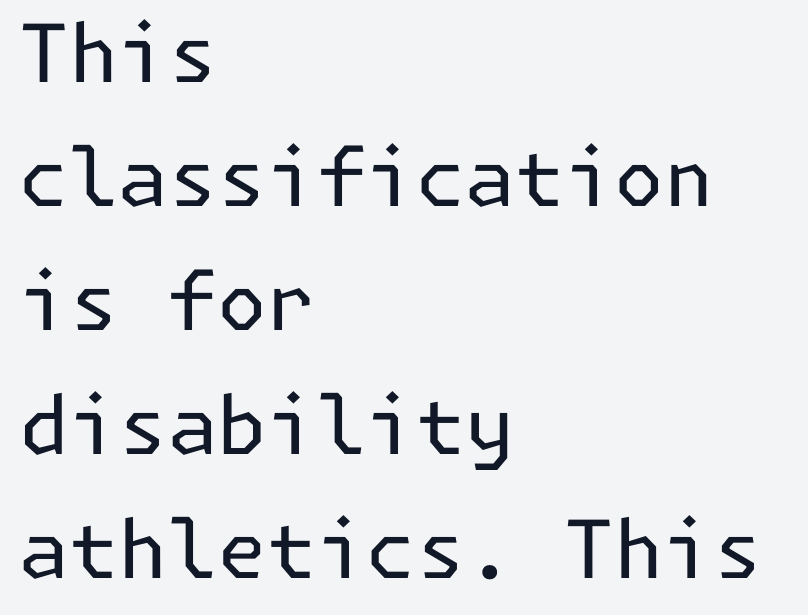
Q: Is the text bold? A: No.
Q: Is the text italic (slanted)? A: No, it is upright.
Q: Is the typeface a serif or a sans-serif typeface? A: Sans-serif.
Q: Is the text underlined? A: No.
Q: How is the paragraph aligned? A: Left-aligned.
Q: Is the spacing between letters normal or unusually wide? A: Normal.
Q: Is the spacing between lines tight, normal or loose? A: Normal.
Q: Width (condensed, normal, or wide)? A: Normal.
Q: Stroke contrast? A: Low.
Q: x-height? A: Medium.
